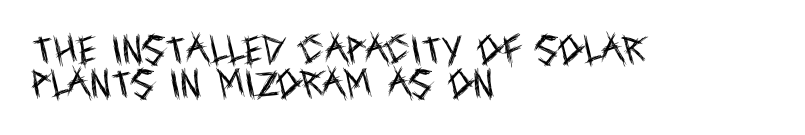
The image shows 32 px regular-weight, condensed sans-serif type, upright; set left-aligned, tight line spacing (1.06x), normal letter spacing, not underlined; a large x-height.
